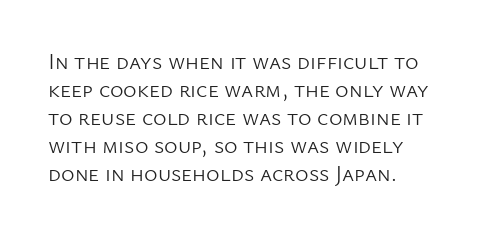
{"italic": "no", "bold": "no", "underline": "no", "align": "left", "line_spacing_ratio": 1.22, "letter_spacing": "normal", "letter_spacing_em": 0.0, "glyph_px": 23}
